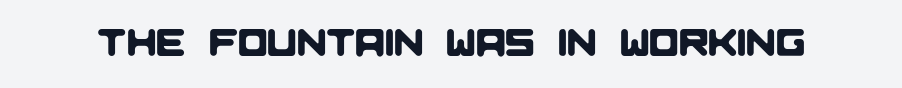
Nope, no serifs anywhere on these letters. Nobody touched the tracking dial on this one. Here the designer chose a conventional face with non-uniform glyph widths. The specimen omits any rule beneath the text block's lines.
